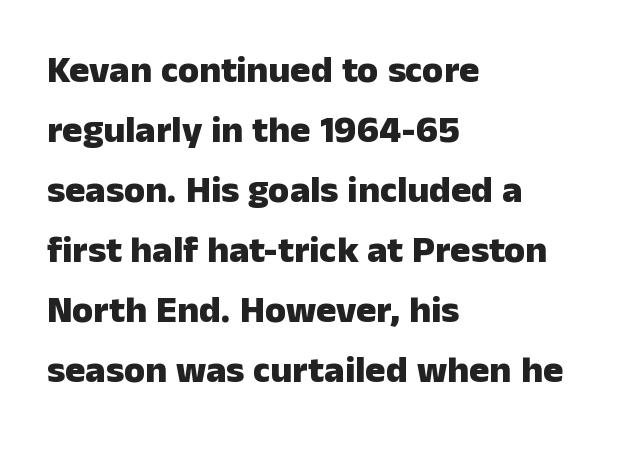
The gap between lines stays unmarked. The ragged edge is on the right, which tells us the setting is flush left. Think of a printed novel: that variable character pitch is what you see here. The designer went with a sans here, leaving each stem footless.
